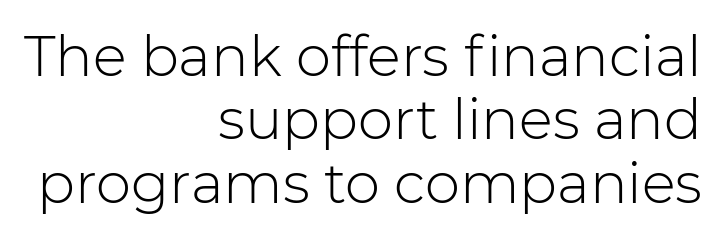
This sample uses an upright cut, with every glyph sitting square on the baseline. You could not count columns in this text — the font is proportionally spaced. Quick note: interline space is minimal. Letter spacing: default. The rendering shows plain stroke endings on the letterforms — a sans-serif design. Is the type heavy? It reads as light-to-regular instead.
